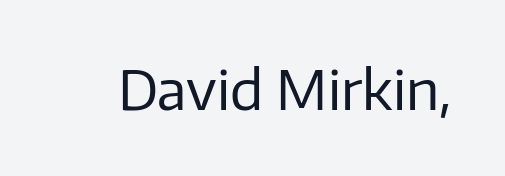
{"serif": "no", "italic": "no", "bold": "no", "weight": "regular", "width": "normal", "stroke_contrast": "low", "x_height": "medium", "monospaced": "no", "underline": "no", "letter_spacing": "normal", "letter_spacing_em": 0.0, "glyph_px": 55}
